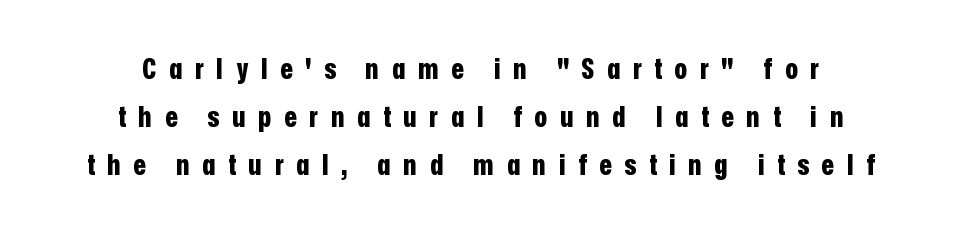
Q: Is the text bold? A: Yes.
Q: Is the text italic (slanted)? A: No, it is upright.
Q: Is the typeface a serif or a sans-serif typeface? A: Sans-serif.
Q: Is the text underlined? A: No.
Q: How is the paragraph aligned? A: Centered.
Q: Is the spacing between letters normal or unusually wide? A: Unusually wide.
Q: Is the spacing between lines tight, normal or loose? A: Normal.
Q: Width (condensed, normal, or wide)? A: Condensed.
Q: Stroke contrast? A: Low.
Q: x-height? A: Medium.
Q: Monospaced? A: No.
